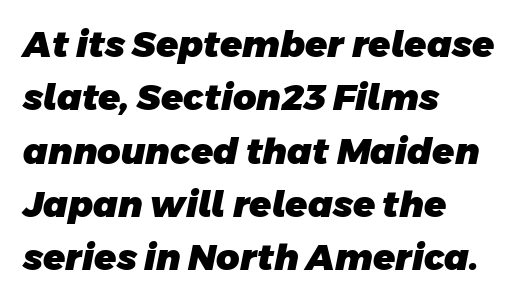
{"serif": "no", "bold": "yes", "weight": "heavy", "width": "normal", "stroke_contrast": "low", "x_height": "large", "monospaced": "no", "underline": "no", "align": "left", "line_spacing": "normal", "line_spacing_ratio": 1.48, "letter_spacing": "normal", "letter_spacing_em": 0.0, "glyph_px": 36}
